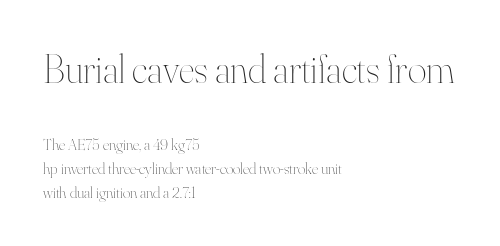
Upright lettering throughout. Evenly set lines give the paragraph a standard silhouette. The ragged edge is on the right, which tells us the setting is flush left. Stroke thickness stays within the range of a standard reading face or lighter. The face used here is proportionally spaced, like ordinary book or web type. Character size in the leading block exceeds that of the trailing block.
